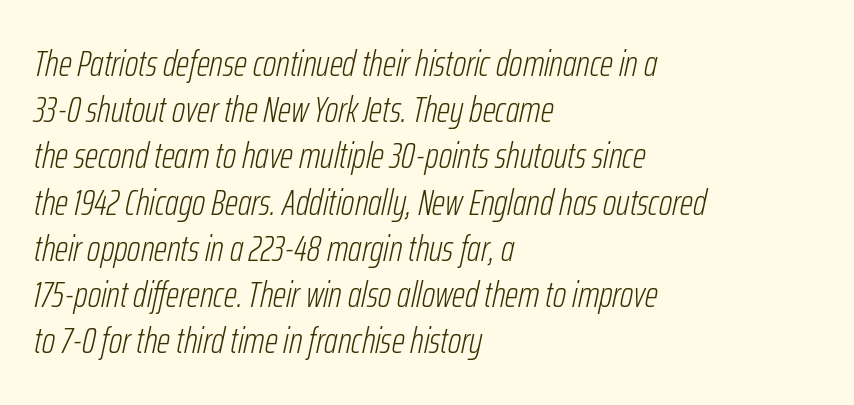
{"italic": "yes", "lean": "right", "slant_degrees": 12, "bold": "no", "weight": "light", "width": "condensed", "stroke_contrast": "low", "x_height": "medium", "monospaced": "no", "underline": "no", "align": "left", "line_spacing": "normal", "line_spacing_ratio": 1.25, "letter_spacing": "normal", "letter_spacing_em": 0.0, "glyph_px": 37}
